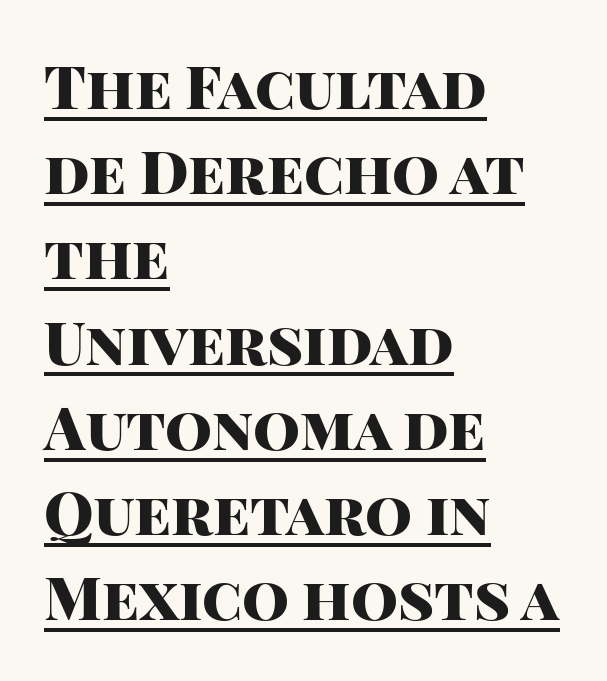
{"serif": "no", "italic": "no", "bold": "yes", "weight": "heavy", "width": "normal", "stroke_contrast": "high", "x_height": "large", "monospaced": "no", "underline": "yes", "align": "left", "line_spacing": "normal", "line_spacing_ratio": 1.42, "letter_spacing": "normal", "letter_spacing_em": 0.0, "glyph_px": 60}
